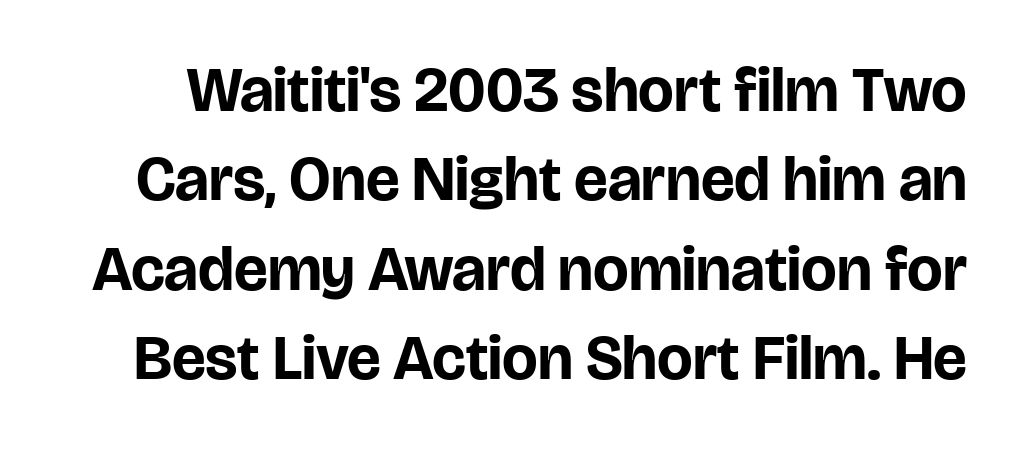
The image shows 63 px bold sans-serif type, upright; set normal line spacing (1.42x), normal letter spacing, not underlined; low stroke contrast and a large x-height.
